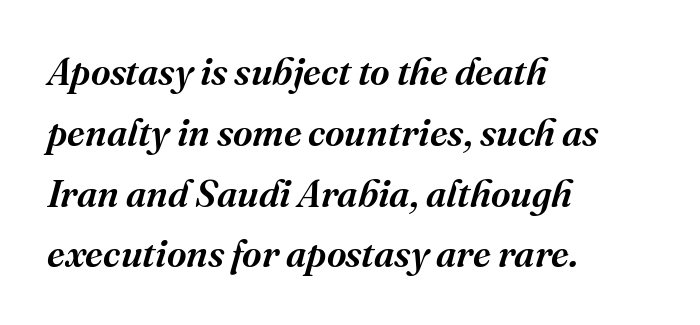
The image shows 38 px serif type, italic (leaning right); set left-aligned, normal line spacing (1.6x), normal letter spacing, not underlined; medium stroke contrast and a medium x-height.
